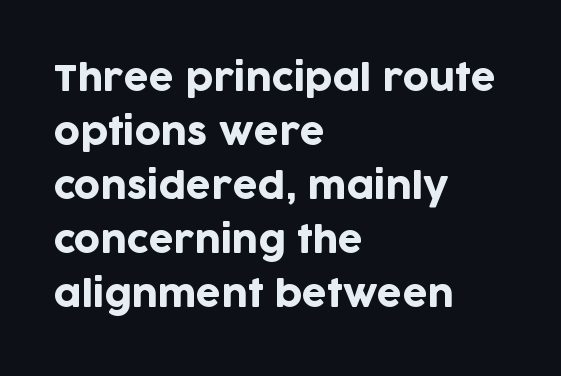
The image shows 36 px sans-serif type, upright; set left-aligned, normal line spacing (1.5x), normal letter spacing, not underlined; low stroke contrast and a large x-height.
